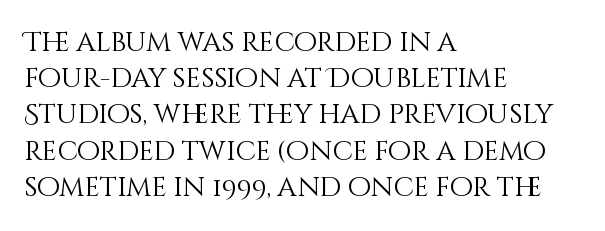
Q: Is the text bold? A: No.
Q: Is the text italic (slanted)? A: No, it is upright.
Q: Is the text underlined? A: No.
Q: How is the paragraph aligned? A: Left-aligned.
Q: Is the spacing between letters normal or unusually wide? A: Normal.
Q: Is the spacing between lines tight, normal or loose? A: Normal.
